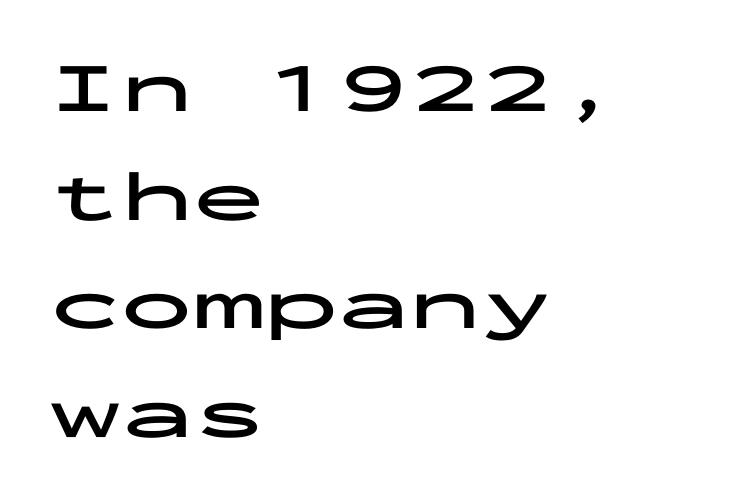
Q: Is the text bold? A: Yes.
Q: Is the text italic (slanted)? A: No, it is upright.
Q: Is the typeface a serif or a sans-serif typeface? A: Sans-serif.
Q: Is the text underlined? A: No.
Q: How is the paragraph aligned? A: Left-aligned.
Q: Is the spacing between letters normal or unusually wide? A: Normal.
Q: Is the spacing between lines tight, normal or loose? A: Normal.
Q: Width (condensed, normal, or wide)? A: Wide.
Q: Stroke contrast? A: Low.
Q: x-height? A: Medium.
Q: Monospaced? A: Yes.
